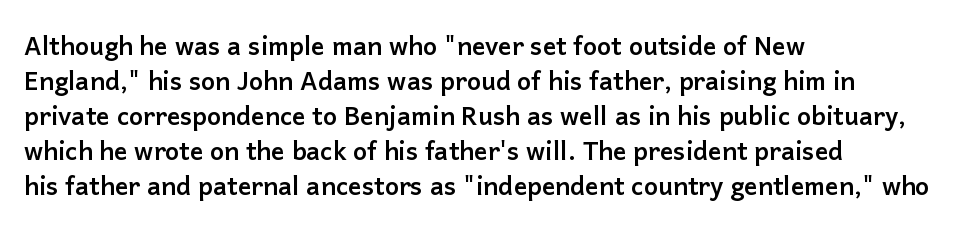
{"italic": "no", "bold": "yes", "underline": "no", "align": "left", "line_spacing": "normal", "line_spacing_ratio": 1.4, "letter_spacing": "normal", "letter_spacing_em": 0.0, "glyph_px": 25}
